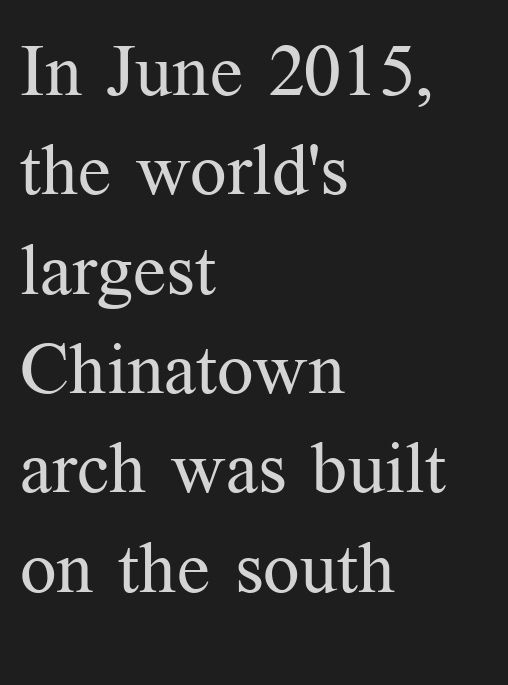
The image shows 72 px regular-weight serif type, upright; set left-aligned, normal line spacing (1.38x), normal letter spacing, not underlined; medium stroke contrast and a medium x-height.
